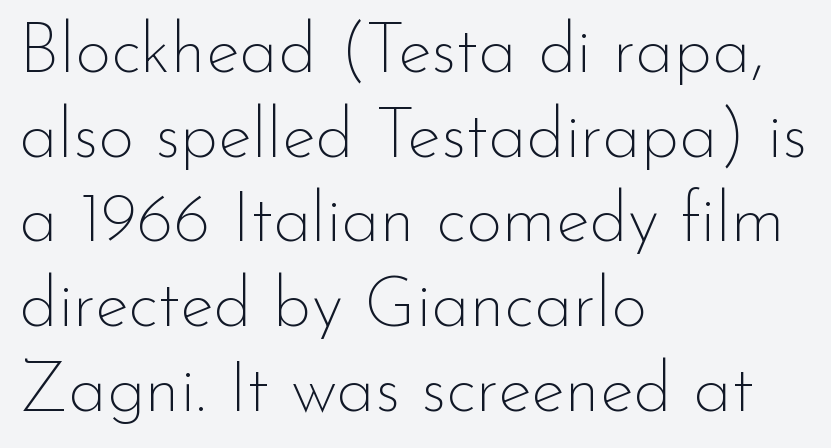
{"serif": "no", "italic": "no", "bold": "no", "weight": "thin", "width": "normal", "stroke_contrast": "low", "x_height": "small", "monospaced": "no", "underline": "no", "align": "left", "line_spacing_ratio": 1.21, "letter_spacing": "normal", "letter_spacing_em": 0.0, "glyph_px": 70}
